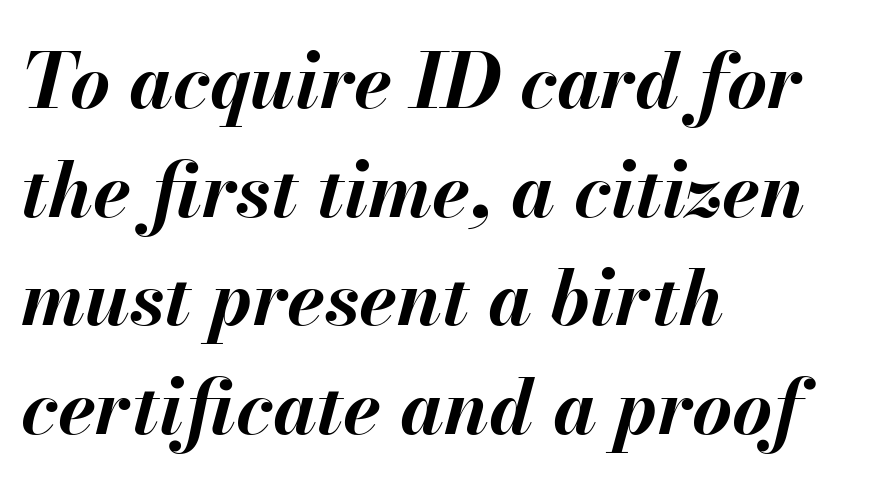
The image shows 77 px bold type, italic (leaning right); set left-aligned, normal line spacing (1.41x), normal letter spacing, not underlined; medium stroke contrast and a small x-height.
